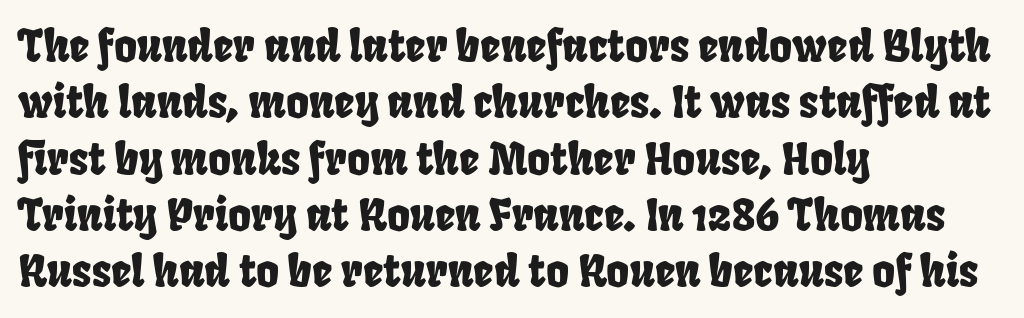
{"serif": "no", "width": "condensed", "stroke_contrast": "low", "x_height": "large", "monospaced": "no", "underline": "no", "align": "left", "line_spacing": "normal", "line_spacing_ratio": 1.28, "letter_spacing": "normal", "letter_spacing_em": 0.0, "glyph_px": 44}
